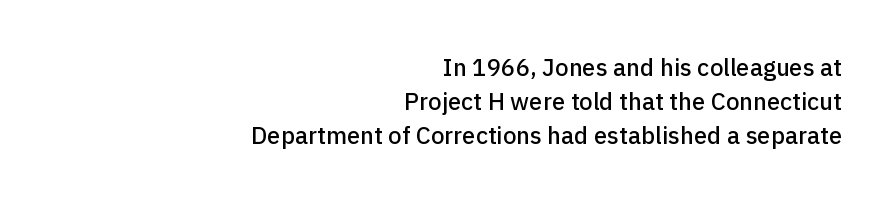
Q: Is the text italic (slanted)? A: No, it is upright.
Q: Is the text underlined? A: No.
Q: How is the paragraph aligned? A: Right-aligned.
Q: Is the spacing between letters normal or unusually wide? A: Normal.
Q: Is the spacing between lines tight, normal or loose? A: Normal.
